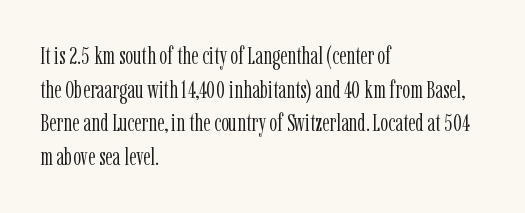
Honestly, there is no underline to notice here at all. When letters stand straight like this, we call the style roman or upright. The passage shown stacks its lines at a standard gap. Horizontal alignment here is leftward, the default for most running prose. Ink coverage per letter is moderate at most.
